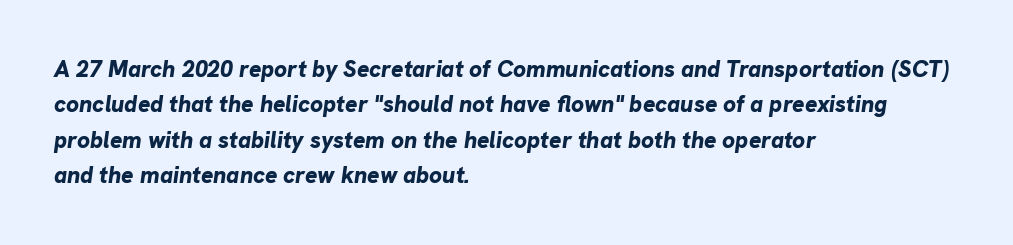
This sample uses an oblique cut, with every glyph tilted off the vertical. Glyph-to-glyph distance matches everyday printed text. The strip under each line holds only bare page. The passage shown stacks its lines at a standard gap. Is the type bold? Yes — the strokes are clearly thick and heavy.
